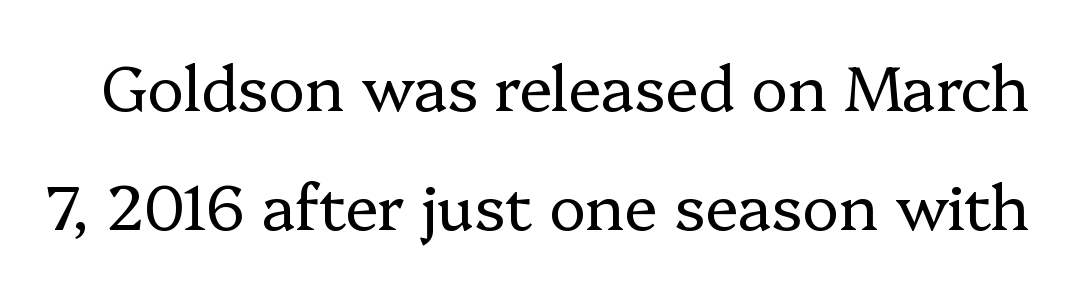
Note the varied advance widths — an 'i' is clearly narrower than an 'm'. The rendering shows small feet on the letterforms — a serif design. This is roman type, the default non-slanted kind. Notice the wide empty band between every row — that's loose leading. No extra tracking has been applied to these lines.
